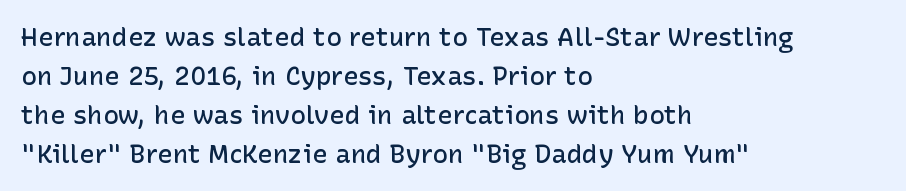
{"italic": "no", "bold": "semi", "underline": "no", "align": "left", "line_spacing": "normal", "line_spacing_ratio": 1.5, "letter_spacing": "normal", "letter_spacing_em": 0.0, "glyph_px": 26}
